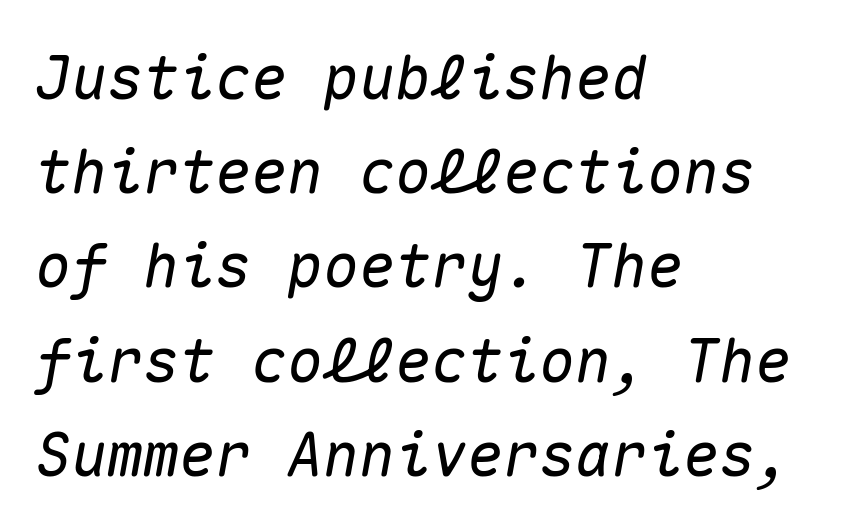
Does the copy run flush right? No — it runs flush left. What stands out about the letter spacing? Nothing — it is the standard amount. Honestly, there is no underline to notice here at all. Looks like terminal output: every glyph gets an equal slot. If you drew a line through each stem, it would be angled. The space between consecutive lines is moderate.
